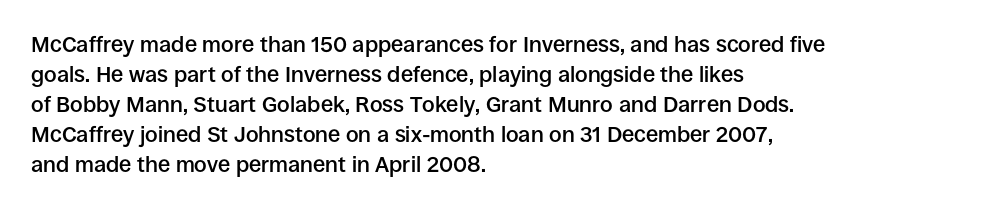
{"italic": "no", "bold": "semi", "underline": "no", "align": "left", "line_spacing": "normal", "line_spacing_ratio": 1.36, "letter_spacing": "normal", "letter_spacing_em": 0.0, "glyph_px": 22}
